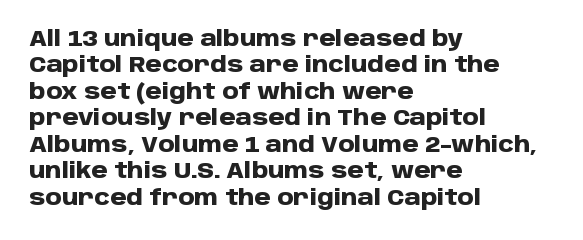
{"italic": "no", "bold": "yes", "underline": "no", "align": "left", "line_spacing": "normal", "line_spacing_ratio": 1.26, "letter_spacing": "normal", "letter_spacing_em": 0.0, "glyph_px": 21}
